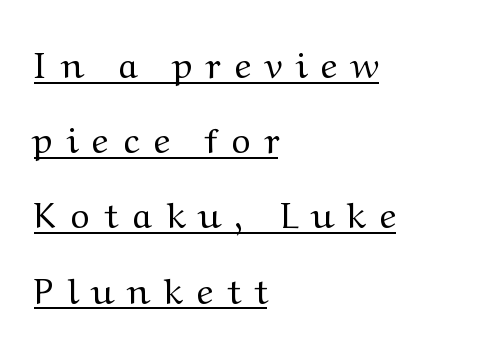
Q: Is the text bold? A: No.
Q: Is the text italic (slanted)? A: No, it is upright.
Q: Is the typeface a serif or a sans-serif typeface? A: Serif.
Q: Is the text underlined? A: Yes.
Q: How is the paragraph aligned? A: Left-aligned.
Q: Is the spacing between letters normal or unusually wide? A: Unusually wide.
Q: Is the spacing between lines tight, normal or loose? A: Loose.
Q: Width (condensed, normal, or wide)? A: Normal.
Q: Stroke contrast? A: Medium.
Q: x-height? A: Medium.
Q: Monospaced? A: No.
